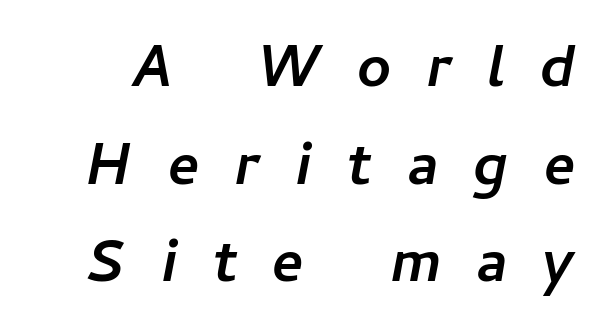
The image shows 74 px sans-serif type; set normal line spacing (1.32x), unusually wide letter spacing (+0.47 em), not underlined; low stroke contrast and a medium x-height.
